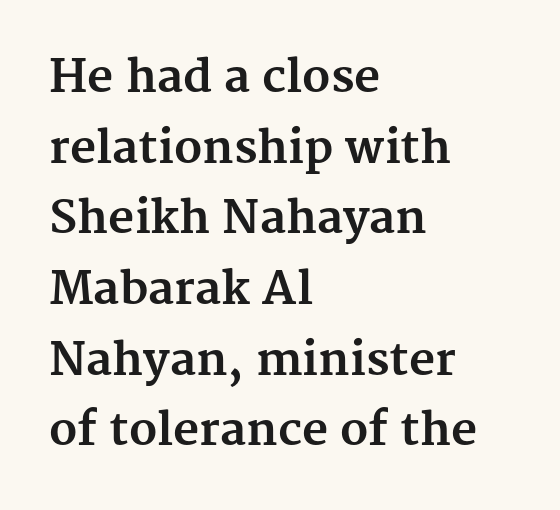
The letters advance in unequal steps, a hallmark of proportional type. Set as a true bold cut, around the 700 mark. Serifs: yes, visible at the terminals of the letterforms. Spacing between characters is what you'd get straight out of the box. Rows of type keep a routine distance in the vertical direction. A roman cut, with each character standing at attention.
